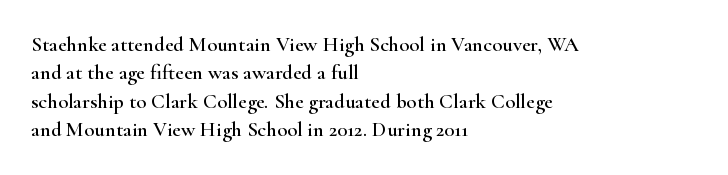
{"italic": "no", "underline": "no", "align": "left", "line_spacing": "normal", "line_spacing_ratio": 1.35, "letter_spacing": "normal", "letter_spacing_em": 0.0, "glyph_px": 21}
